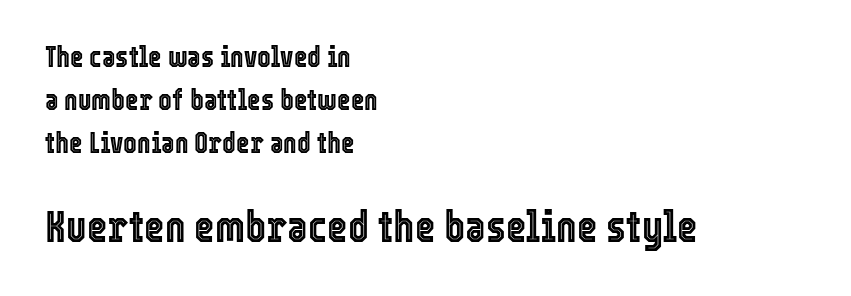
{"italic": "no", "width": "condensed", "x_height": "medium", "monospaced": "no", "underline": "no", "align": "left", "line_spacing": "normal", "line_spacing_ratio": 1.48, "letter_spacing": "normal", "letter_spacing_em": 0.0, "larger_block": "second", "size_ratio": 1.52, "glyph_px": 44}
